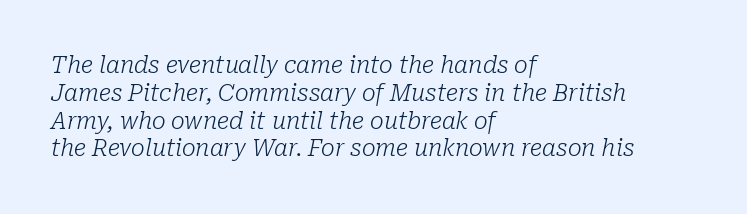
{"italic": "yes", "lean": "right", "slant_degrees": 10, "bold": "no", "underline": "no", "align": "left", "line_spacing_ratio": 1.21, "letter_spacing": "normal", "letter_spacing_em": 0.0, "glyph_px": 23}
